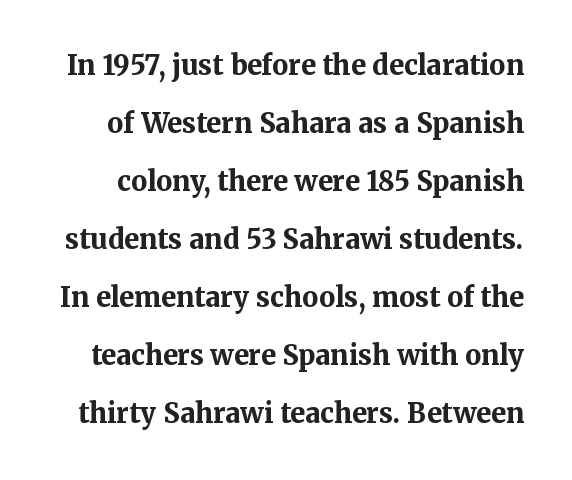
Q: Is the text bold? A: Yes.
Q: Is the text italic (slanted)? A: No, it is upright.
Q: Is the text underlined? A: No.
Q: Is the spacing between letters normal or unusually wide? A: Normal.
Q: Is the spacing between lines tight, normal or loose? A: Loose.
